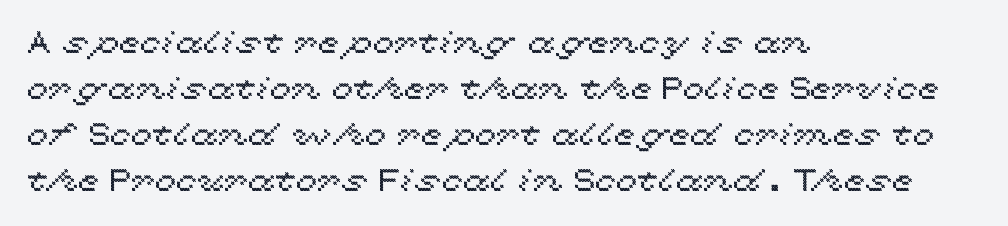
{"width": "wide", "x_height": "medium", "monospaced": "no", "underline": "no", "align": "left", "line_spacing": "normal", "line_spacing_ratio": 1.48, "letter_spacing": "normal", "letter_spacing_em": 0.0, "glyph_px": 31}
